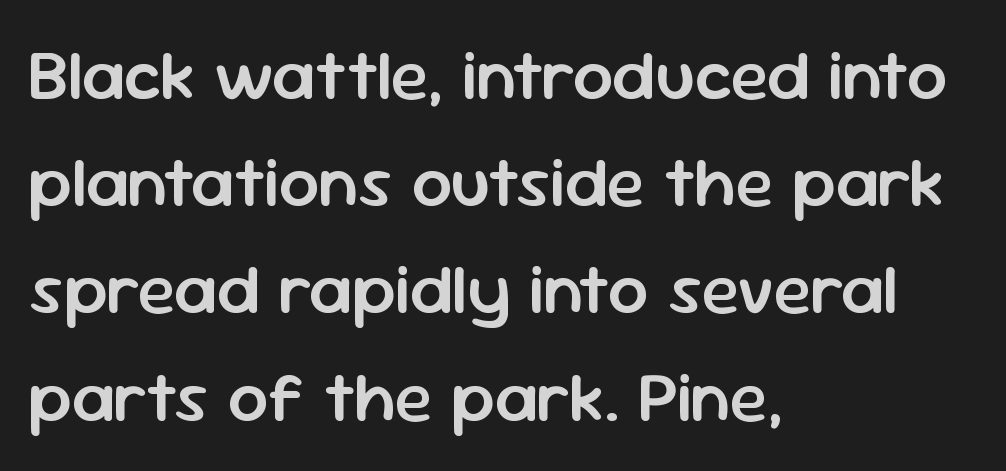
Caption: standard tracking, unaltered. Each letter's strokes conclude bluntly, with no projecting serifs. Notice how descenders clear the ascenders below comfortably — that's standard leading. Each letter keeps its own natural width here, so spacing adapts to shape. The paragraph has a hard left edge and a soft right edge. Italic? Not at all — the glyphs are vertical.
